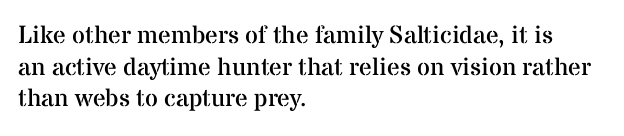
The characters are drawn with everyday or finer stroke widths. The string is rendered with underlining switched off. Leading matches the norm, producing a regular column. This sample uses plain, unmodified letter spacing.
